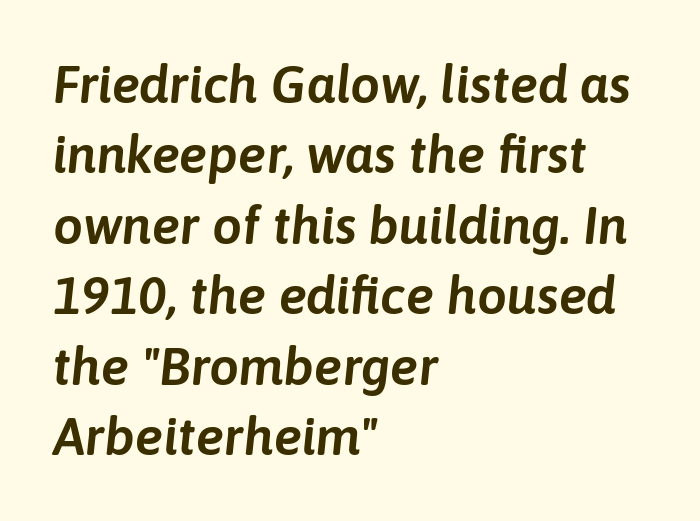
What stands out about the letter spacing? Nothing — it is the standard amount. A typesetter would call this proportional, since set widths differ per character. Successive baselines arrive at the customary interval. The space beneath each line is pristine and unruled. A classic flush-left, rag-right setting is used for this passage.
